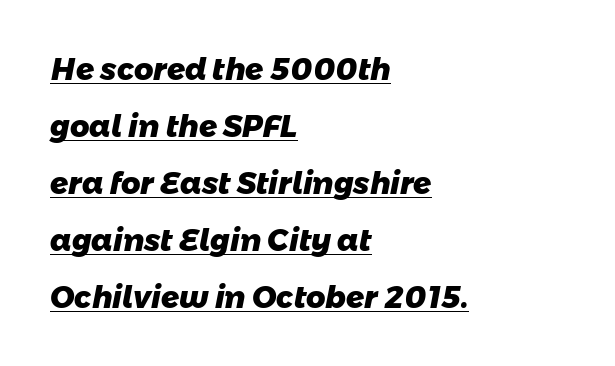
Is the type bold? Yes — the strokes are clearly thick and heavy. A continuous stroke trails under the words, as in a hyperlink. One glance says open: line gaps are wider than usual. Short and long lines alike share a common starting point at left. This rendering employs a face without finishing strokes, i.e., a sans-serif.
